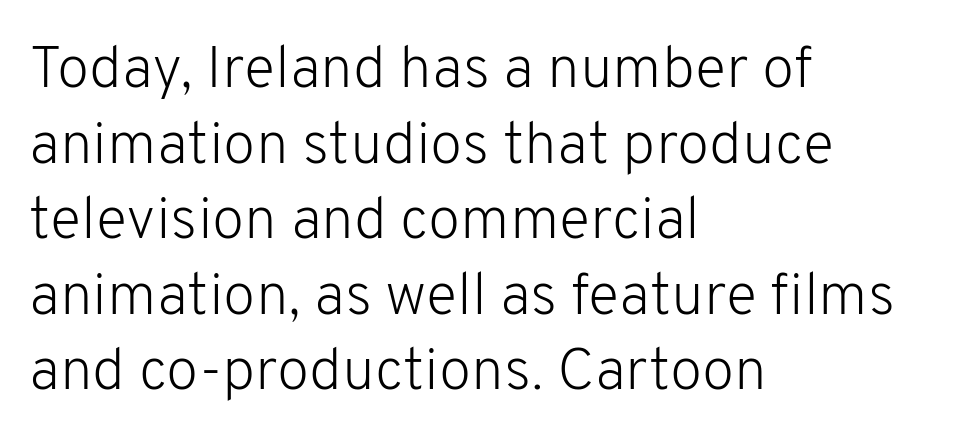
Q: Is the text bold? A: No.
Q: Is the text italic (slanted)? A: No, it is upright.
Q: Is the typeface a serif or a sans-serif typeface? A: Sans-serif.
Q: Is the text underlined? A: No.
Q: How is the paragraph aligned? A: Left-aligned.
Q: Is the spacing between letters normal or unusually wide? A: Normal.
Q: Is the spacing between lines tight, normal or loose? A: Normal.
Q: Width (condensed, normal, or wide)? A: Normal.
Q: Stroke contrast? A: Low.
Q: x-height? A: Medium.
Q: Monospaced? A: No.
